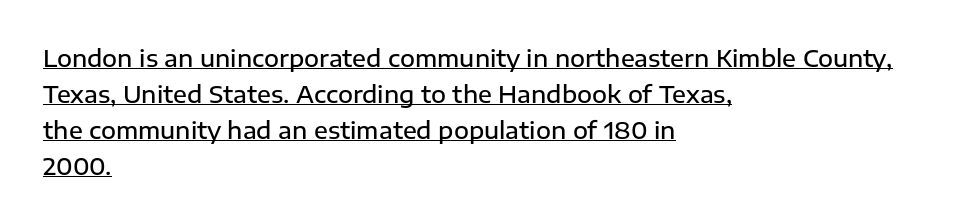
Q: Is the text bold? A: Semi-bold.
Q: Is the text italic (slanted)? A: No, it is upright.
Q: Is the text underlined? A: Yes.
Q: How is the paragraph aligned? A: Left-aligned.
Q: Is the spacing between letters normal or unusually wide? A: Normal.
Q: Is the spacing between lines tight, normal or loose? A: Normal.
